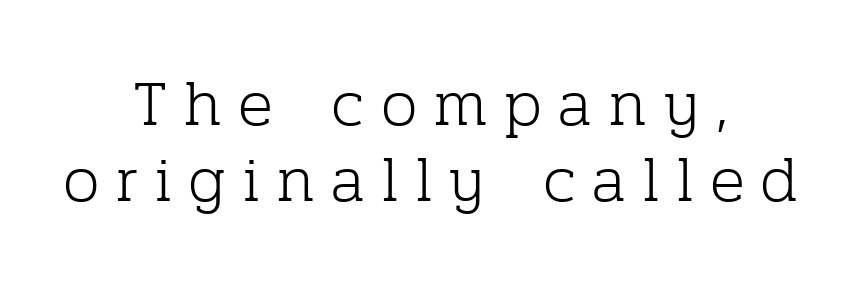
The rendering uses natural spacing where letterforms have individual widths. The line texture is sparse and dotted thanks to wide tracking. Where is the straight margin? There isn't one; the lines are centered. Old-style or modern, the face here clearly has serifs. A quiet, ordinary-to-light weight characterises the typeface.
